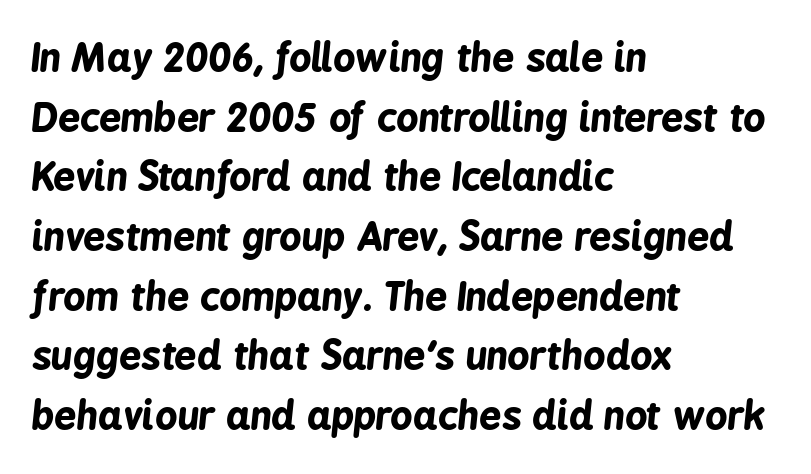
The image shows 39 px bold, condensed type, italic (leaning right); set left-aligned, normal line spacing (1.53x), normal letter spacing, not underlined; low stroke contrast and a medium x-height.
